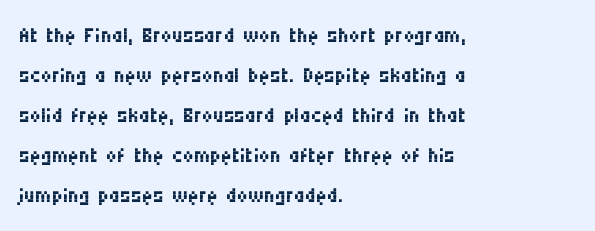
{"serif": "no", "italic": "no", "bold": "no", "weight": "regular", "width": "condensed", "stroke_contrast": "medium", "x_height": "large", "monospaced": "no", "underline": "no", "align": "left", "line_spacing": "normal", "line_spacing_ratio": 1.33, "letter_spacing": "normal", "letter_spacing_em": 0.0, "glyph_px": 30}
